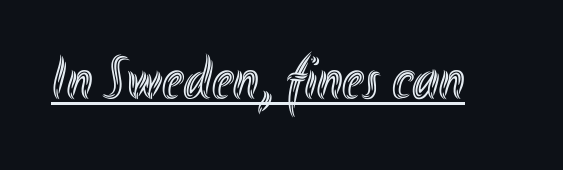
The face used here is proportionally spaced, like ordinary book or web type. The sample's only ornament is a line tracing under the words. Nobody touched the tracking dial on this one.
